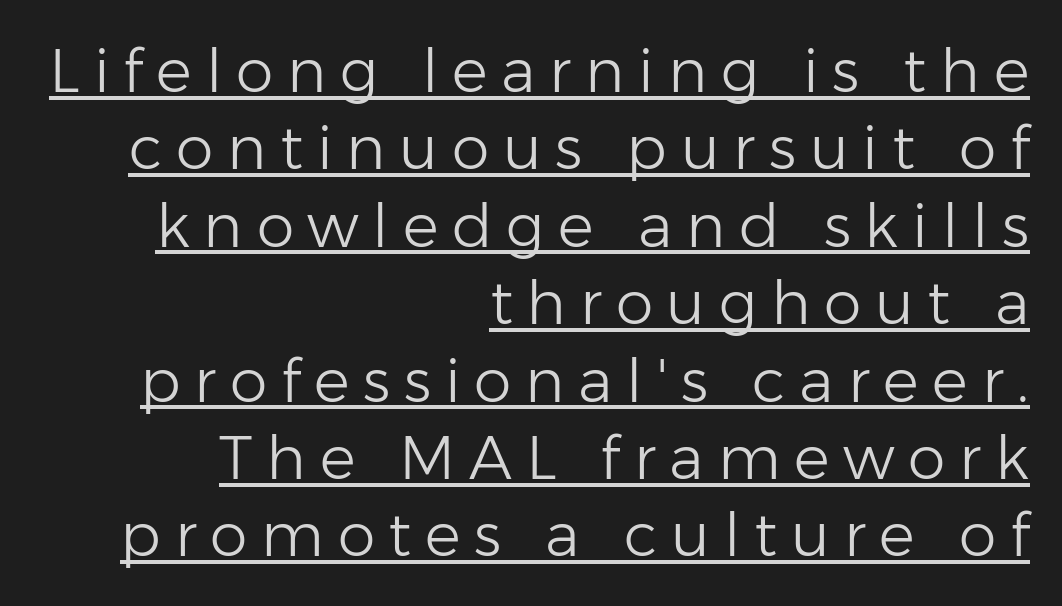
Q: Is the text bold? A: No.
Q: Is the text italic (slanted)? A: No, it is upright.
Q: Is the typeface a serif or a sans-serif typeface? A: Sans-serif.
Q: Is the text underlined? A: Yes.
Q: How is the paragraph aligned? A: Right-aligned.
Q: Is the spacing between letters normal or unusually wide? A: Unusually wide.
Q: Is the spacing between lines tight, normal or loose? A: Normal.
Q: Width (condensed, normal, or wide)? A: Normal.
Q: Stroke contrast? A: Low.
Q: x-height? A: Medium.
Q: Monospaced? A: No.
